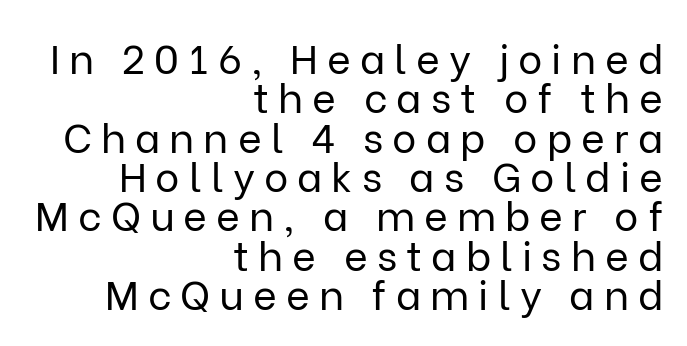
{"serif": "no", "italic": "no", "bold": "no", "weight": "regular", "width": "normal", "stroke_contrast": "low", "x_height": "medium", "monospaced": "no", "underline": "no", "align": "right", "line_spacing": "tight", "line_spacing_ratio": 0.96, "letter_spacing": "wide", "letter_spacing_em": 0.22, "glyph_px": 41}
